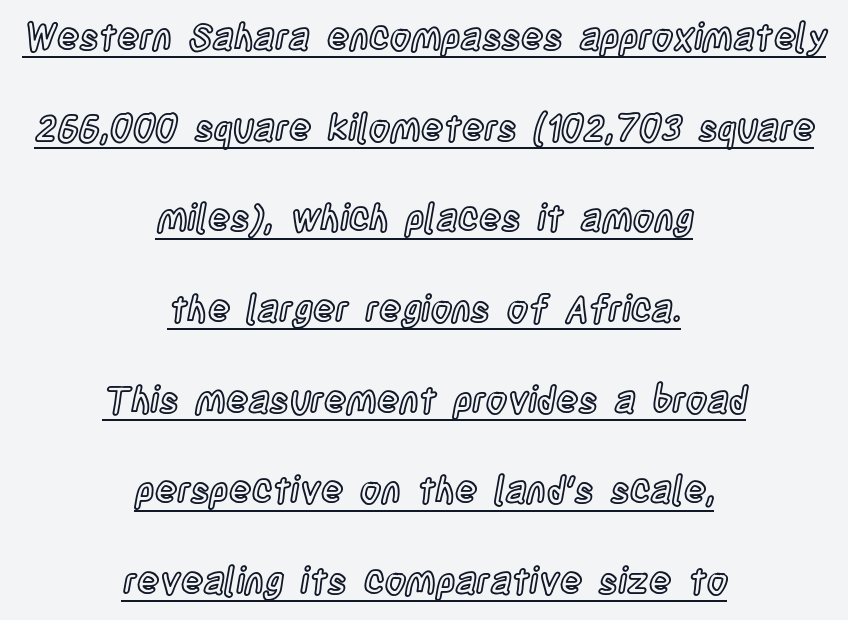
Q: Is the text italic (slanted)? A: Yes.
Q: Is the text underlined? A: Yes.
Q: How is the paragraph aligned? A: Centered.
Q: Is the spacing between letters normal or unusually wide? A: Normal.
Q: Is the spacing between lines tight, normal or loose? A: Loose.
Q: Width (condensed, normal, or wide)? A: Condensed.
Q: x-height? A: Large.
Q: Monospaced? A: No.
